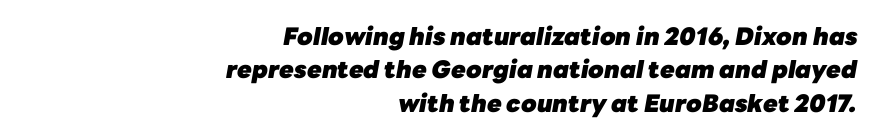
The image shows 24 px bold type, italic (leaning right); set right-aligned, normal line spacing (1.39x), normal letter spacing, not underlined.
